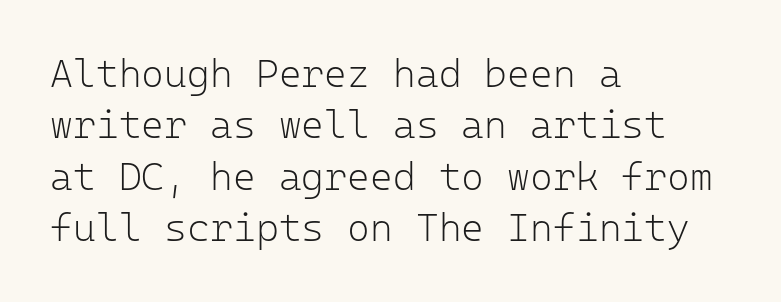
Q: Is the text bold? A: No.
Q: Is the text italic (slanted)? A: No, it is upright.
Q: Is the typeface a serif or a sans-serif typeface? A: Sans-serif.
Q: Is the text underlined? A: No.
Q: How is the paragraph aligned? A: Left-aligned.
Q: Is the spacing between letters normal or unusually wide? A: Normal.
Q: Is the spacing between lines tight, normal or loose? A: Normal.
Q: Width (condensed, normal, or wide)? A: Normal.
Q: Stroke contrast? A: Low.
Q: x-height? A: Medium.
Q: Monospaced? A: Yes.
